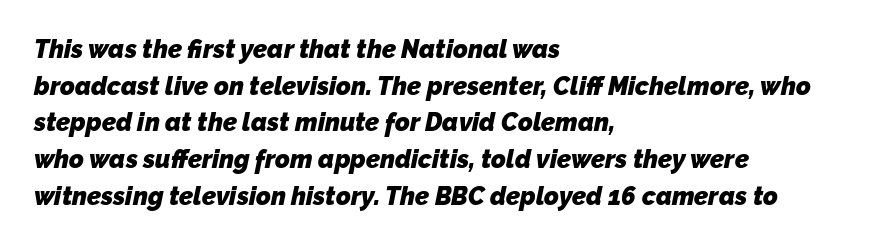
Q: Is the text bold? A: Yes.
Q: Is the text underlined? A: No.
Q: How is the paragraph aligned? A: Left-aligned.
Q: Is the spacing between letters normal or unusually wide? A: Normal.
Q: Is the spacing between lines tight, normal or loose? A: Normal.
